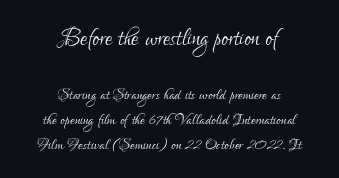
Q: Is the text bold? A: No.
Q: Is the text italic (slanted)? A: Yes.
Q: Is the typeface a serif or a sans-serif typeface? A: Sans-serif.
Q: Is the text underlined? A: No.
Q: How is the paragraph aligned? A: Centered.
Q: Is the spacing between letters normal or unusually wide? A: Normal.
Q: Which block of text is set in a larger size, the first (top) or the second (bottom)? A: The first (top) one.
Q: Width (condensed, normal, or wide)? A: Condensed.
Q: Stroke contrast? A: Low.
Q: x-height? A: Small.
Q: Monospaced? A: No.
